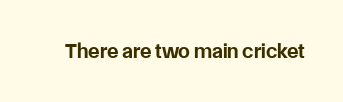
{"italic": "no", "bold": "yes", "underline": "no", "letter_spacing": "normal", "letter_spacing_em": 0.0, "glyph_px": 21}
